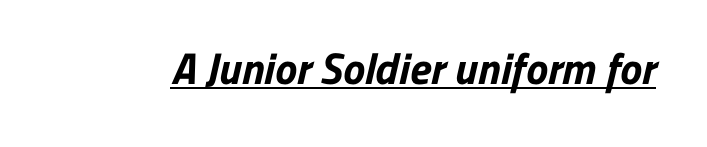
The image shows 44 px bold sans-serif type; set normal letter spacing, underlined; low stroke contrast and a medium x-height.
